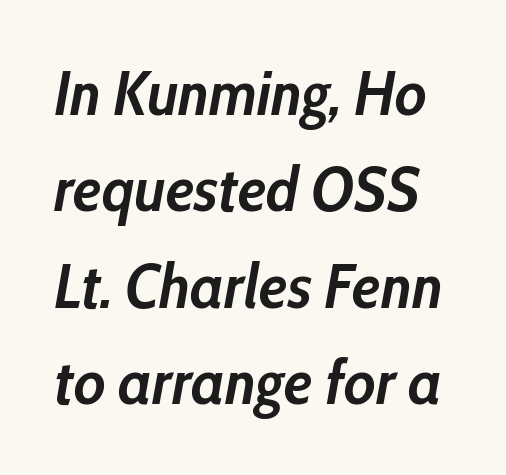
The image shows 63 px semibold, condensed type, italic (leaning right); set normal line spacing (1.53x), normal letter spacing, not underlined; low stroke contrast and a medium x-height.
